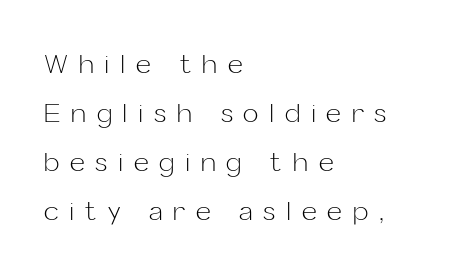
The image shows 26 px text type, upright; set left-aligned, line spacing 1.88x, unusually wide letter spacing (+0.41 em), not underlined.
